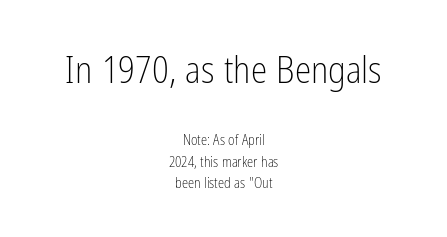
Q: Is the text bold? A: No.
Q: Is the text italic (slanted)? A: No, it is upright.
Q: Is the typeface a serif or a sans-serif typeface? A: Sans-serif.
Q: Is the text underlined? A: No.
Q: How is the paragraph aligned? A: Centered.
Q: Is the spacing between letters normal or unusually wide? A: Normal.
Q: Is the spacing between lines tight, normal or loose? A: Normal.
Q: Which block of text is set in a larger size, the first (top) or the second (bottom)? A: The first (top) one.
Q: Width (condensed, normal, or wide)? A: Condensed.
Q: Stroke contrast? A: Low.
Q: x-height? A: Medium.
Q: Monospaced? A: No.
